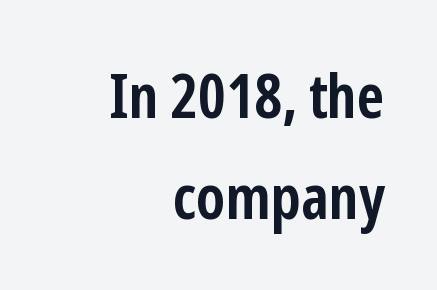
The image shows 61 px semibold, condensed sans-serif type, upright; set right-aligned, normal line spacing (1.66x), normal letter spacing, not underlined; low stroke contrast and a medium x-height.
